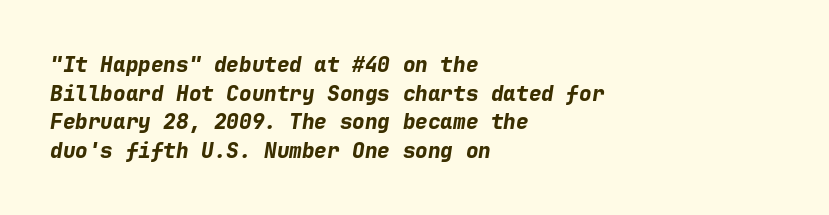
The image shows 21 px bold type, italic (leaning right); set left-aligned, normal line spacing (1.36x), normal letter spacing, not underlined.
